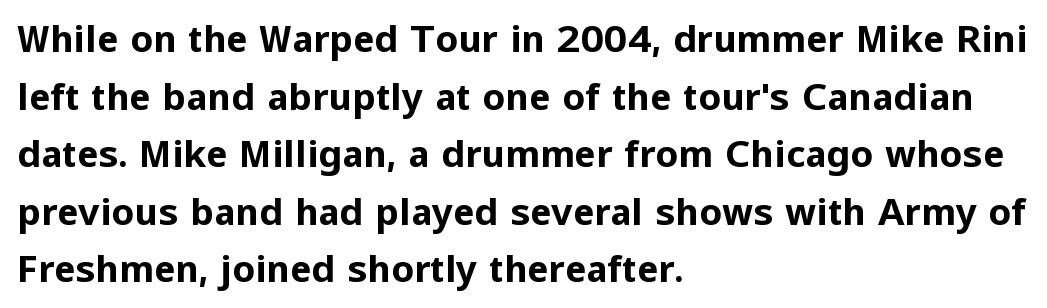
Q: Is the text bold? A: Yes.
Q: Is the text italic (slanted)? A: No, it is upright.
Q: Is the typeface a serif or a sans-serif typeface? A: Sans-serif.
Q: Is the text underlined? A: No.
Q: How is the paragraph aligned? A: Left-aligned.
Q: Is the spacing between letters normal or unusually wide? A: Normal.
Q: Is the spacing between lines tight, normal or loose? A: Normal.
Q: Width (condensed, normal, or wide)? A: Normal.
Q: Stroke contrast? A: Low.
Q: x-height? A: Medium.
Q: Monospaced? A: No.
